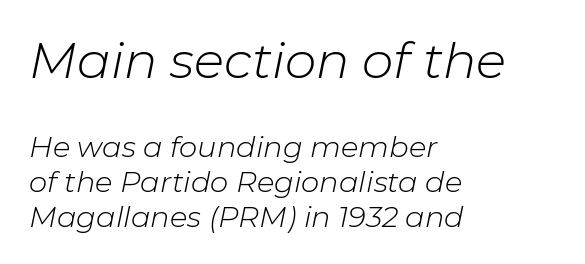
Q: Is the text bold? A: No.
Q: Is the text italic (slanted)? A: Yes, it leans right by about 11 degrees.
Q: Is the text underlined? A: No.
Q: How is the paragraph aligned? A: Left-aligned.
Q: Is the spacing between letters normal or unusually wide? A: Normal.
Q: Which block of text is set in a larger size, the first (top) or the second (bottom)? A: The first (top) one.
Q: Width (condensed, normal, or wide)? A: Normal.
Q: Stroke contrast? A: Low.
Q: x-height? A: Medium.
Q: Monospaced? A: No.
